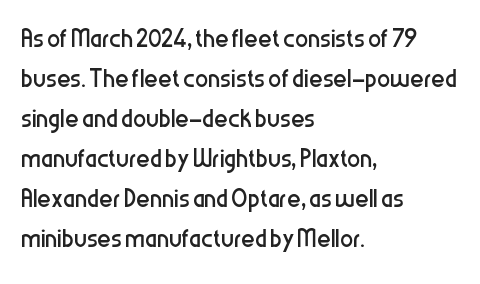
A quiet, ordinary-to-light weight characterises the typeface. The typesetter chose a ragged-right arrangement here. A typesetter would call this proportional, since set widths differ per character. What stands out about the letter spacing? Nothing — it is the standard amount. Regarding serifs, this sample does without them. Decoration check: the copy has no underline.
